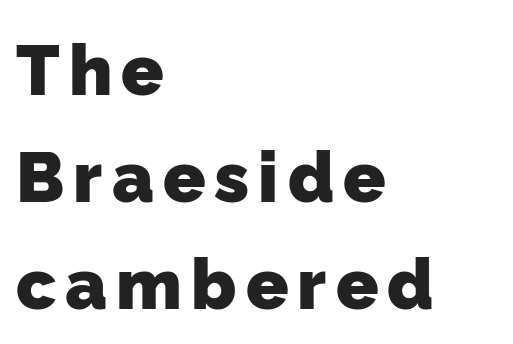
The image shows 70 px heavy sans-serif type; set left-aligned, normal line spacing (1.53x), not underlined; low stroke contrast and a medium x-height.
